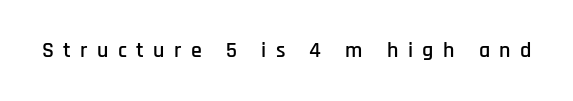
The words here are not underlined. The tracking reads as deliberately expanded to a designer's eye. The lettering holds an erect, upright posture throughout.
